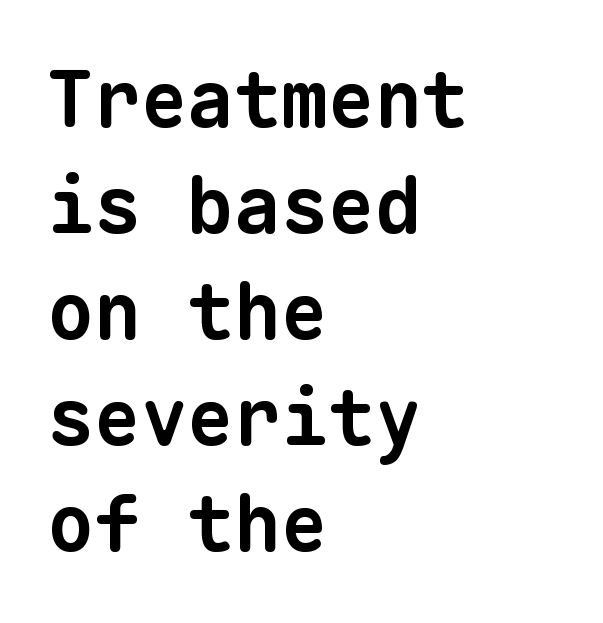
{"serif": "no", "bold": "yes", "weight": "bold", "width": "normal", "stroke_contrast": "low", "x_height": "medium", "monospaced": "yes", "underline": "no", "align": "left", "line_spacing": "normal", "line_spacing_ratio": 1.36, "letter_spacing": "normal", "letter_spacing_em": 0.0, "glyph_px": 78}
